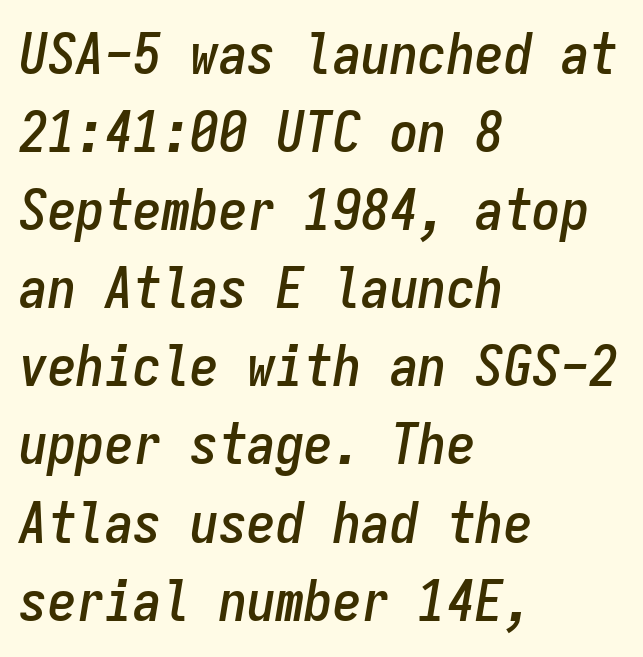
The image shows 57 px condensed type, italic (leaning right), monospaced; set left-aligned, normal line spacing (1.37x), normal letter spacing, not underlined; low stroke contrast and a medium x-height.
